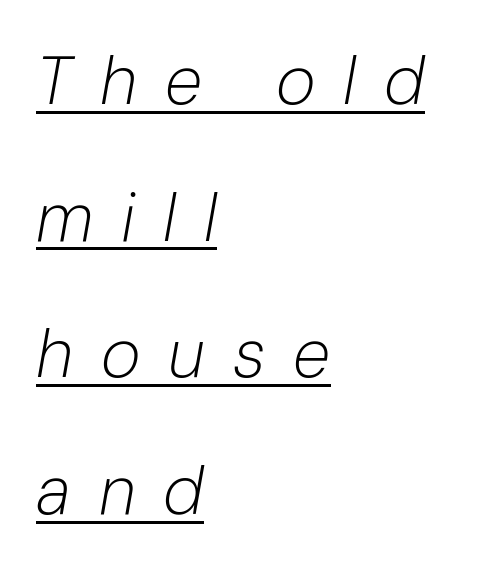
The rendering uses a large line-height, opening up the rows. Compared with a centered layout, this one pins lines to the left instead. Posture: slanted. The sample's only ornament is a line tracing under the words.
